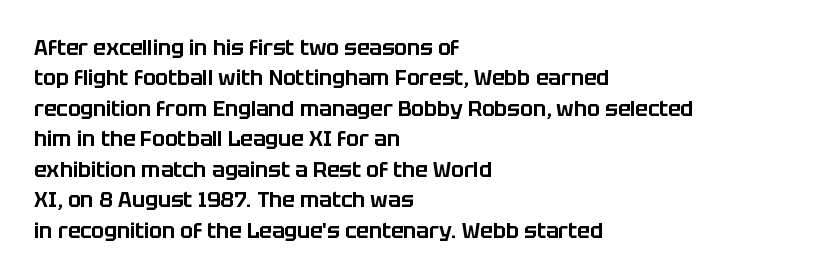
A bare baseline throughout the passage. This rendering uses left alignment, leaving the right contour irregular. Vertical strokes here are truly vertical. Glyph-to-glyph distance matches everyday printed text. If you measured baseline to baseline, you'd find a middling distance.
